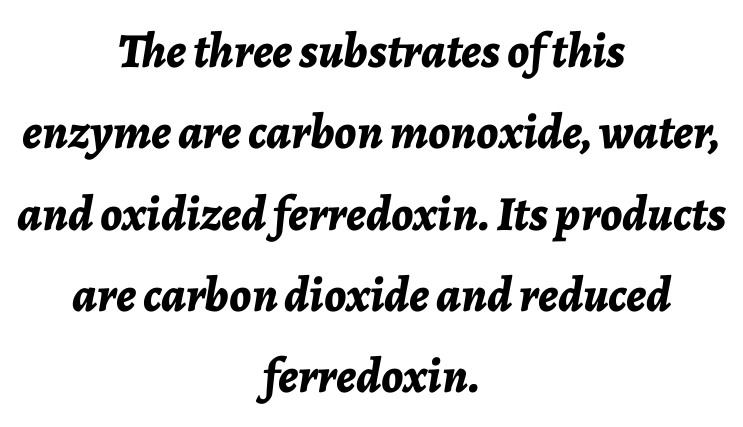
{"italic": "yes", "lean": "right", "slant_degrees": 7, "bold": "yes", "weight": "bold", "width": "normal", "stroke_contrast": "low", "x_height": "medium", "monospaced": "no", "underline": "no", "align": "center", "line_spacing": "normal", "line_spacing_ratio": 1.66, "letter_spacing": "normal", "letter_spacing_em": 0.0, "glyph_px": 49}
